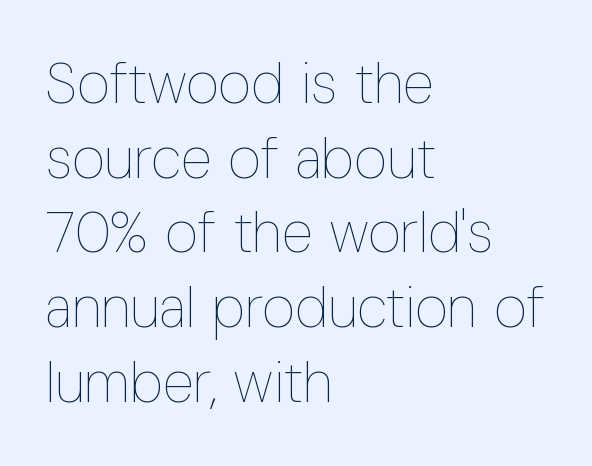
{"italic": "no", "bold": "no", "weight": "thin", "width": "condensed", "stroke_contrast": "low", "x_height": "medium", "monospaced": "no", "underline": "no", "align": "left", "line_spacing": "normal", "line_spacing_ratio": 1.31, "letter_spacing": "normal", "letter_spacing_em": 0.0, "glyph_px": 57}
